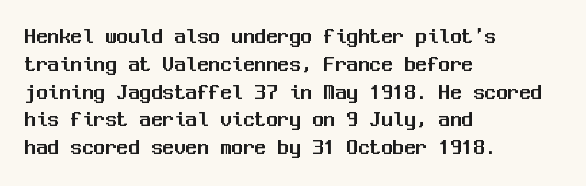
The image shows 23 px text type, upright; set left-aligned, line spacing 1.21x, normal letter spacing, not underlined.
